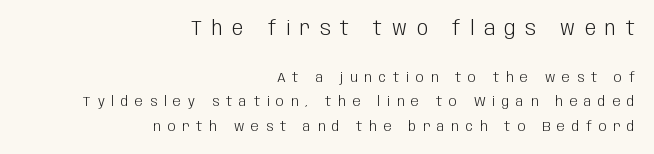
{"italic": "no", "bold": "no", "underline": "no", "align": "right", "line_spacing_ratio": 1.74, "letter_spacing": "wide", "letter_spacing_em": 0.48, "larger_block": "first", "size_ratio": 1.43, "glyph_px": 20}
